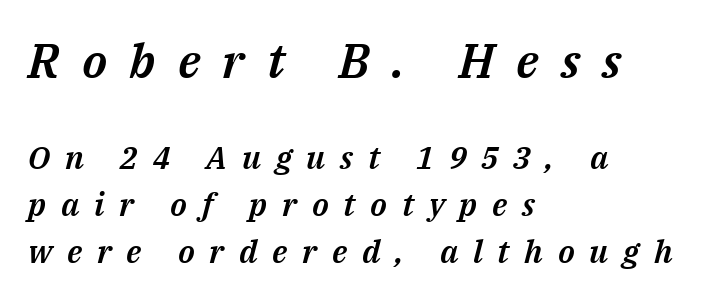
{"italic": "yes", "lean": "right", "slant_degrees": 14, "width": "normal", "stroke_contrast": "medium", "x_height": "medium", "monospaced": "no", "underline": "no", "align": "left", "line_spacing": "normal", "line_spacing_ratio": 1.46, "letter_spacing": "wide", "letter_spacing_em": 0.46, "larger_block": "first", "size_ratio": 1.5, "glyph_px": 48}
